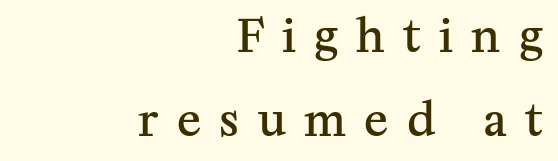
Substantial extra tracking has been applied to these lines. A bit beefed up — I'd call it semibold rather than bold. Spacing verdict: proportional, widths tailored to each character. Regarding serifs, this sample has them. This is roman type, the default non-slanted kind. Bare-footed words on every line.
